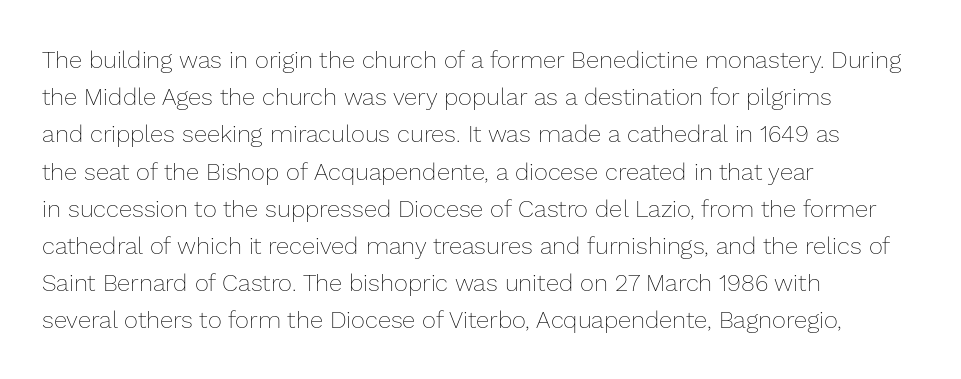
The image shows 24 px text type, upright; set left-aligned, normal line spacing (1.55x), normal letter spacing, not underlined.
